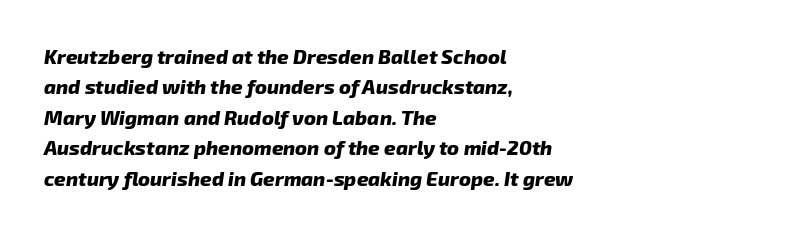
The image shows 20 px bold type, italic (leaning right); set left-aligned, normal line spacing (1.52x), normal letter spacing, not underlined.
